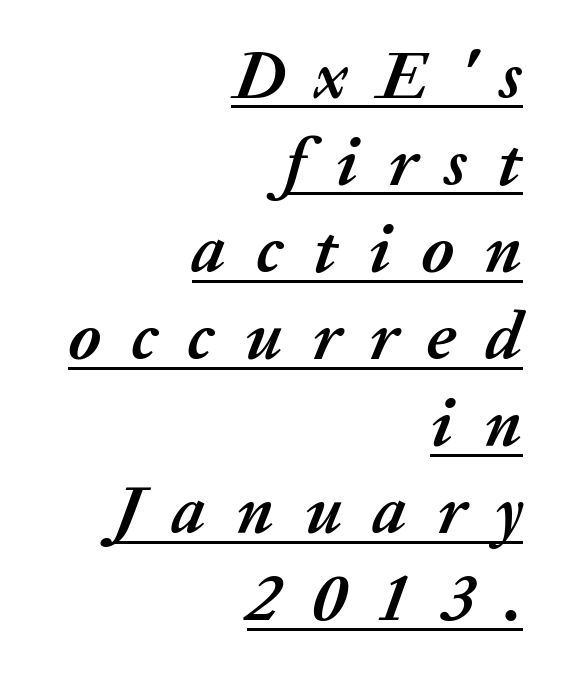
Q: Is the text bold? A: Yes.
Q: Is the text italic (slanted)? A: Yes, it leans right by about 20 degrees.
Q: Is the text underlined? A: Yes.
Q: How is the paragraph aligned? A: Right-aligned.
Q: Is the spacing between letters normal or unusually wide? A: Unusually wide.
Q: Is the spacing between lines tight, normal or loose? A: Normal.
Q: Width (condensed, normal, or wide)? A: Normal.
Q: Stroke contrast? A: Medium.
Q: x-height? A: Medium.
Q: Monospaced? A: No.
